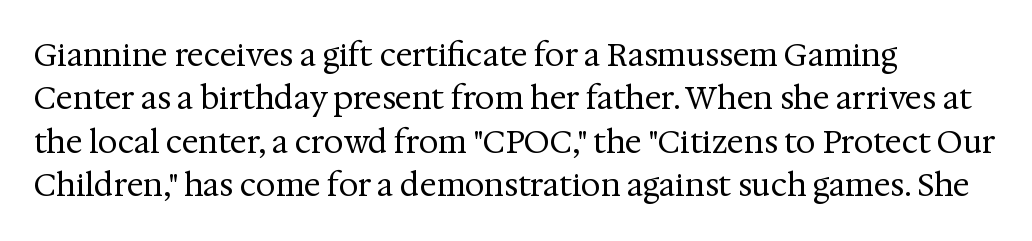
This sample keeps an unexceptional amount of space between lines. The specimen omits any rule beneath the text block's lines. The gaps between neighbouring characters are ordinary and unremarkable. A light-to-regular cut is what we see here.
